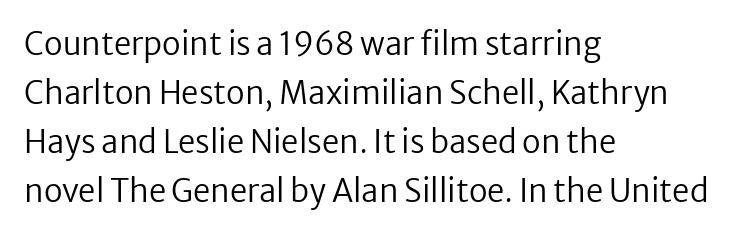
The image shows 31 px regular-weight sans-serif type, upright; set left-aligned, normal line spacing (1.58x), normal letter spacing, not underlined; low stroke contrast and a medium x-height.
